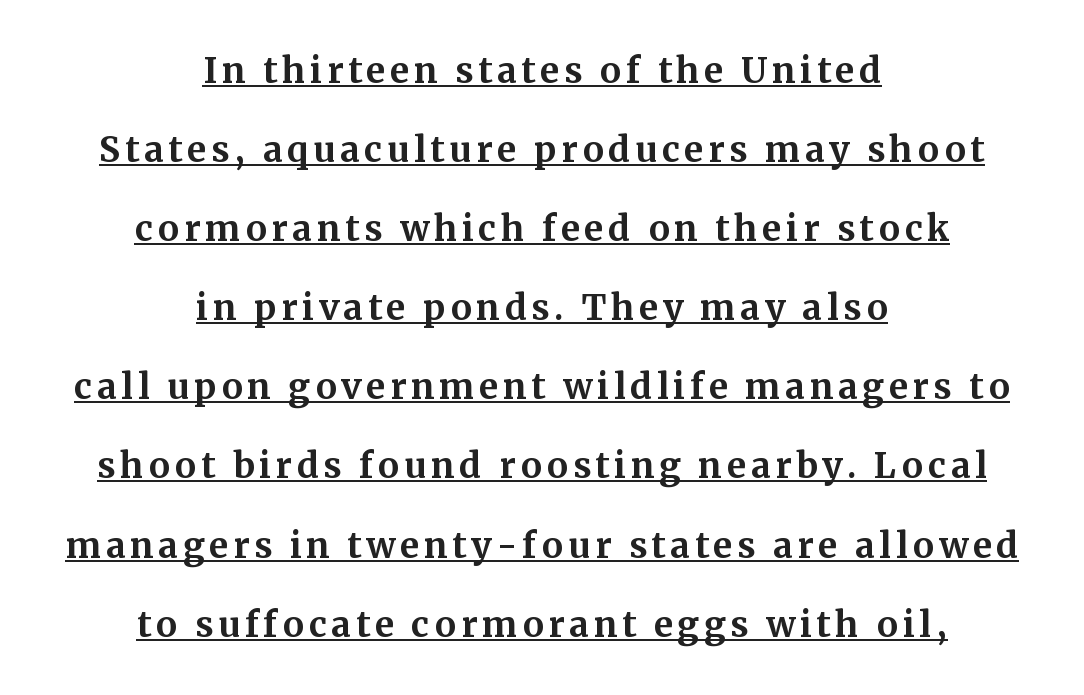
Q: Is the text bold? A: Yes.
Q: Is the text italic (slanted)? A: No, it is upright.
Q: Is the typeface a serif or a sans-serif typeface? A: Serif.
Q: Is the text underlined? A: Yes.
Q: How is the paragraph aligned? A: Centered.
Q: Is the spacing between lines tight, normal or loose? A: Loose.
Q: Width (condensed, normal, or wide)? A: Normal.
Q: Stroke contrast? A: Medium.
Q: x-height? A: Medium.
Q: Monospaced? A: No.
